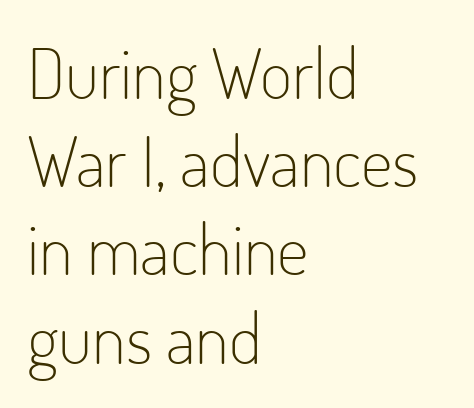
Glyph-to-glyph distance matches everyday printed text. The typesetting does not lean heavy: it is not bold. Rule under the text: the space is simply empty. The rendering uses natural spacing where letterforms have individual widths. Summary of vertical rhythm: regular, with standard interline spacing. Characters remain perfectly vertical along every line.
